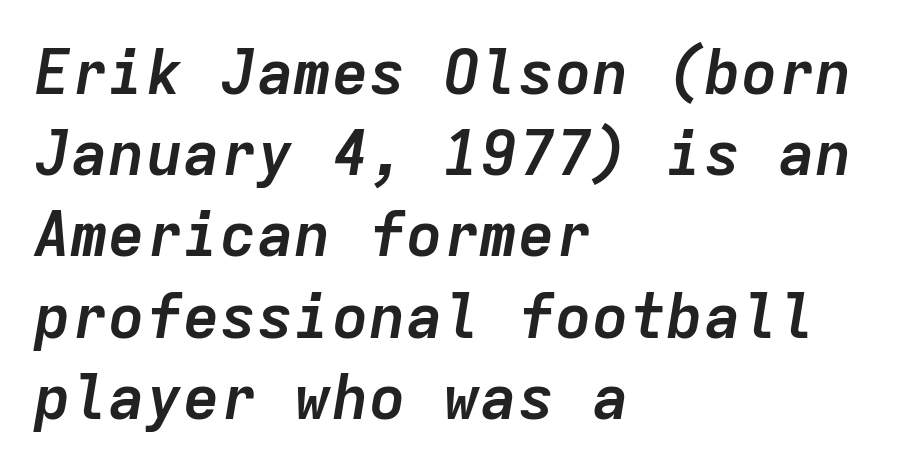
Q: Is the text bold? A: Yes.
Q: Is the text italic (slanted)? A: Yes, it leans right by about 9 degrees.
Q: Is the text underlined? A: No.
Q: How is the paragraph aligned? A: Left-aligned.
Q: Is the spacing between letters normal or unusually wide? A: Normal.
Q: Is the spacing between lines tight, normal or loose? A: Normal.
Q: Width (condensed, normal, or wide)? A: Normal.
Q: Stroke contrast? A: Low.
Q: x-height? A: Medium.
Q: Monospaced? A: Yes.
